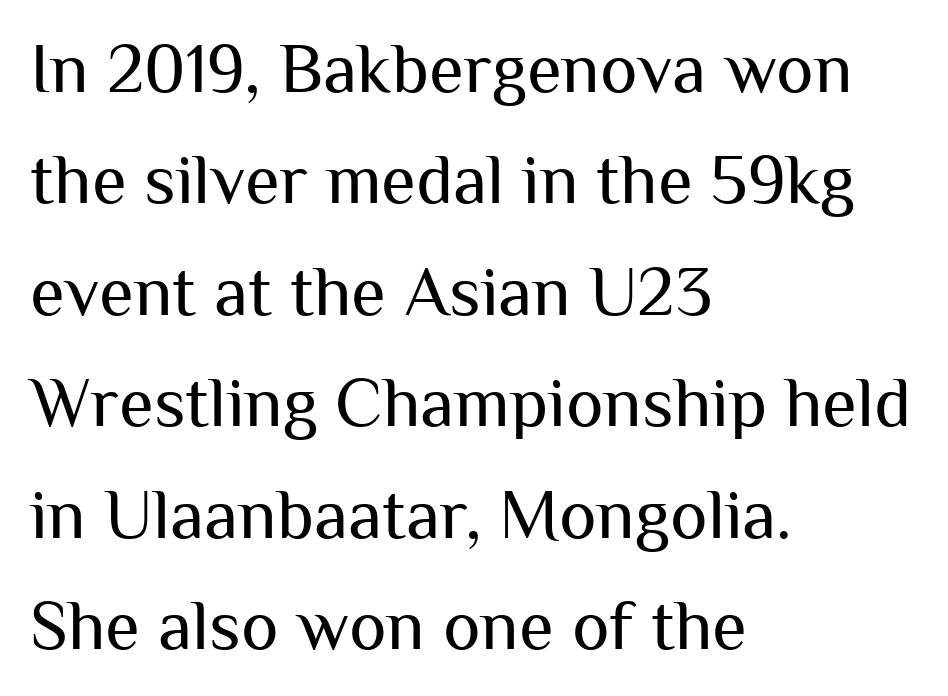
{"serif": "no", "italic": "no", "bold": "no", "weight": "regular", "width": "normal", "stroke_contrast": "medium", "x_height": "medium", "monospaced": "no", "underline": "no", "align": "left", "line_spacing": "normal", "line_spacing_ratio": 1.57, "letter_spacing": "normal", "letter_spacing_em": 0.0, "glyph_px": 71}
